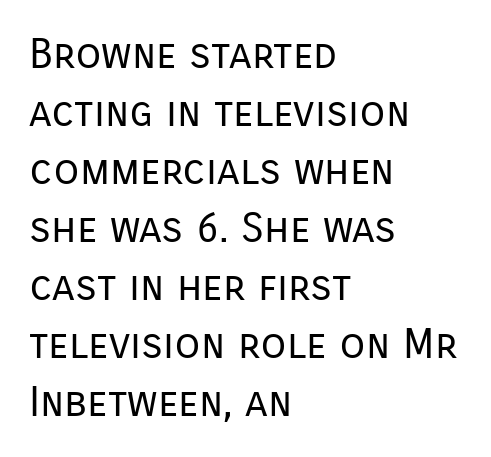
Q: Is the text bold? A: No.
Q: Is the text italic (slanted)? A: No, it is upright.
Q: Is the typeface a serif or a sans-serif typeface? A: Sans-serif.
Q: Is the text underlined? A: No.
Q: How is the paragraph aligned? A: Left-aligned.
Q: Is the spacing between letters normal or unusually wide? A: Normal.
Q: Is the spacing between lines tight, normal or loose? A: Normal.
Q: Width (condensed, normal, or wide)? A: Normal.
Q: Stroke contrast? A: Low.
Q: x-height? A: Medium.
Q: Monospaced? A: No.
